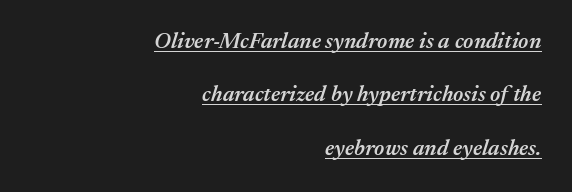
Widely set lines give the paragraph a tall, airy silhouette. Is the letter spacing exaggerated? No — it looks like the ordinary default. When letters slant like this, we call the style italic. The text block is weighted toward the right margin, trailing off unevenly leftward.
